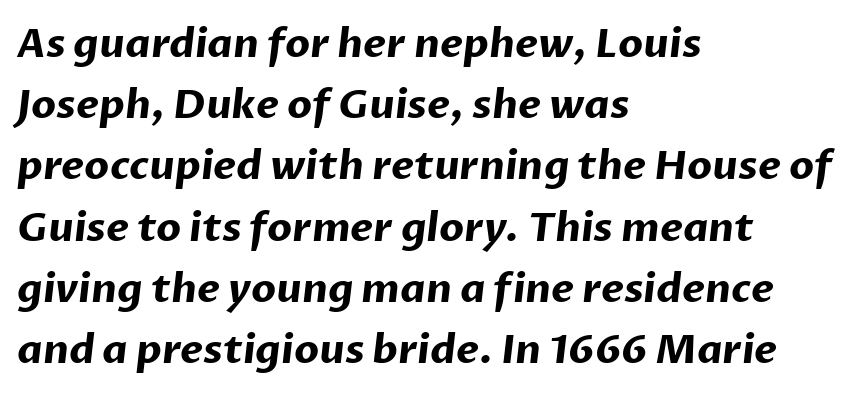
Q: Is the text bold? A: Yes.
Q: Is the typeface a serif or a sans-serif typeface? A: Sans-serif.
Q: Is the text underlined? A: No.
Q: How is the paragraph aligned? A: Left-aligned.
Q: Is the spacing between letters normal or unusually wide? A: Normal.
Q: Is the spacing between lines tight, normal or loose? A: Normal.
Q: Width (condensed, normal, or wide)? A: Normal.
Q: Stroke contrast? A: Low.
Q: x-height? A: Medium.
Q: Monospaced? A: No.
